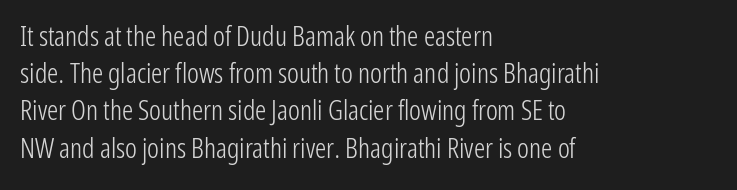
{"serif": "no", "italic": "no", "bold": "no", "weight": "light", "width": "condensed", "stroke_contrast": "low", "x_height": "medium", "monospaced": "no", "underline": "no", "align": "left", "line_spacing": "normal", "line_spacing_ratio": 1.33, "letter_spacing": "normal", "letter_spacing_em": 0.0, "glyph_px": 28}
